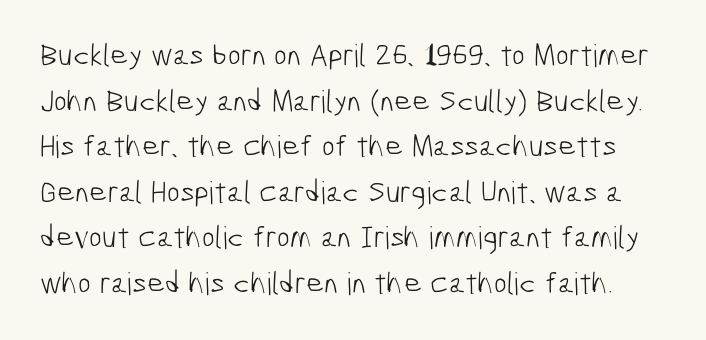
The image shows 31 px light, condensed sans-serif type; set normal line spacing (1.47x), normal letter spacing, not underlined; low stroke contrast and a medium x-height.
